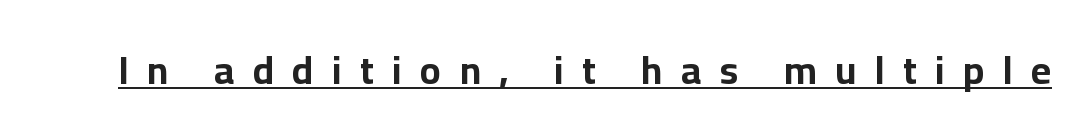
Q: Is the text bold? A: Yes.
Q: Is the text italic (slanted)? A: No, it is upright.
Q: Is the typeface a serif or a sans-serif typeface? A: Sans-serif.
Q: Is the text underlined? A: Yes.
Q: Is the spacing between letters normal or unusually wide? A: Unusually wide.
Q: Width (condensed, normal, or wide)? A: Normal.
Q: Stroke contrast? A: Low.
Q: x-height? A: Medium.
Q: Monospaced? A: No.
